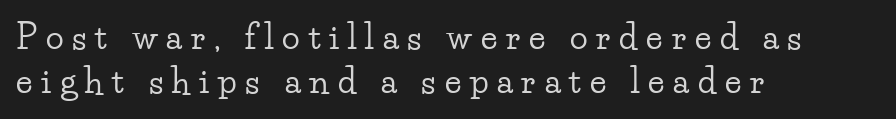
Q: Is the text italic (slanted)? A: No, it is upright.
Q: Is the typeface a serif or a sans-serif typeface? A: Serif.
Q: Is the text underlined? A: No.
Q: How is the paragraph aligned? A: Left-aligned.
Q: Is the spacing between letters normal or unusually wide? A: Unusually wide.
Q: Is the spacing between lines tight, normal or loose? A: Normal.
Q: Width (condensed, normal, or wide)? A: Wide.
Q: Stroke contrast? A: Low.
Q: x-height? A: Small.
Q: Monospaced? A: No.
